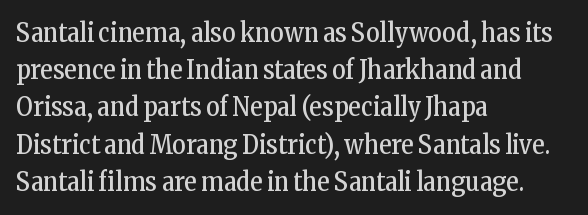
The image shows 26 px text type, upright; set left-aligned, normal line spacing (1.43x), normal letter spacing, not underlined.
